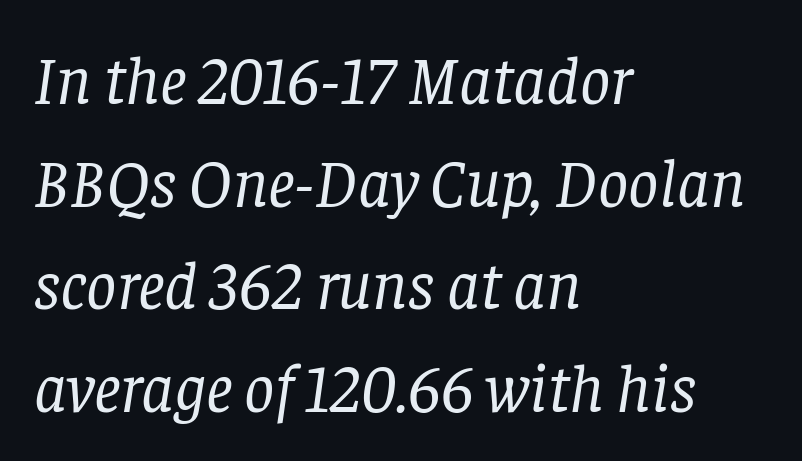
{"serif": "yes", "italic": "yes", "lean": "right", "slant_degrees": 8, "bold": "no", "weight": "regular", "width": "normal", "stroke_contrast": "low", "x_height": "large", "monospaced": "no", "underline": "no", "align": "left", "line_spacing": "normal", "line_spacing_ratio": 1.53, "letter_spacing": "normal", "letter_spacing_em": 0.0, "glyph_px": 67}
